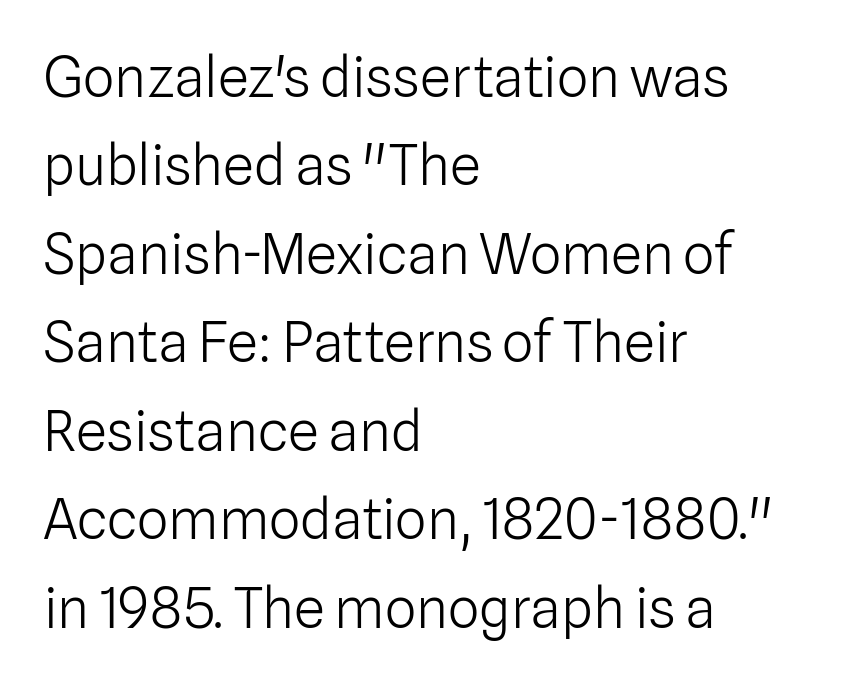
Q: Is the text bold? A: No.
Q: Is the text italic (slanted)? A: No, it is upright.
Q: Is the typeface a serif or a sans-serif typeface? A: Sans-serif.
Q: Is the text underlined? A: No.
Q: How is the paragraph aligned? A: Left-aligned.
Q: Is the spacing between letters normal or unusually wide? A: Normal.
Q: Is the spacing between lines tight, normal or loose? A: Normal.
Q: Width (condensed, normal, or wide)? A: Normal.
Q: Stroke contrast? A: Low.
Q: x-height? A: Medium.
Q: Monospaced? A: No.
